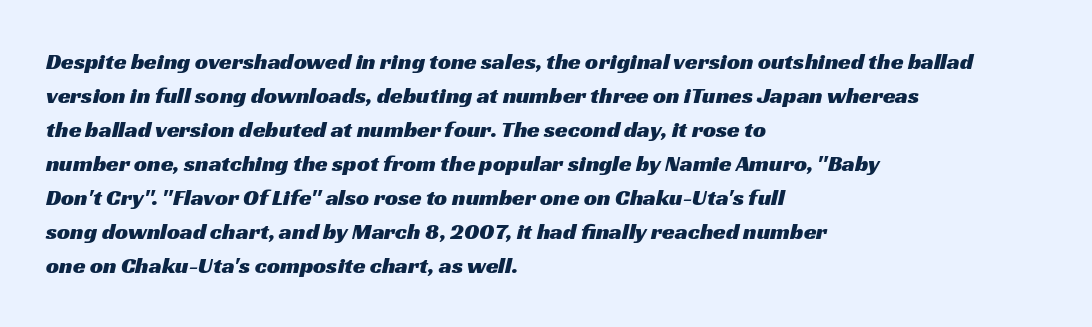
{"underline": "no", "align": "left", "line_spacing": "normal", "line_spacing_ratio": 1.48, "letter_spacing": "normal", "letter_spacing_em": 0.0, "glyph_px": 23}
